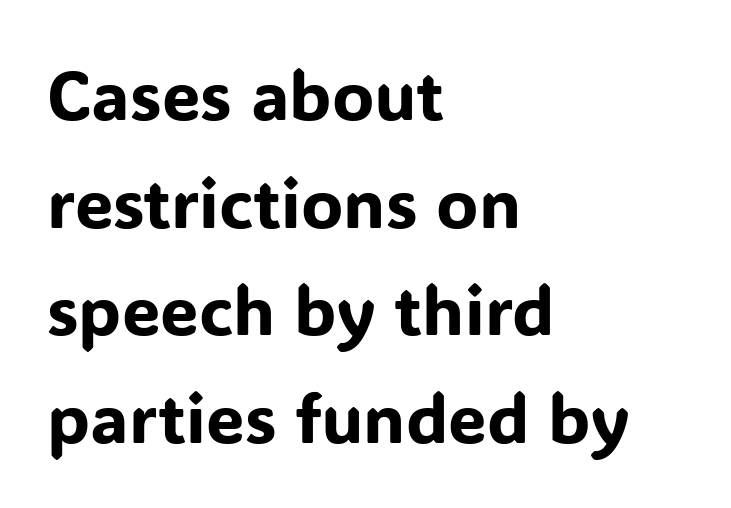
Q: Is the text italic (slanted)? A: No, it is upright.
Q: Is the typeface a serif or a sans-serif typeface? A: Sans-serif.
Q: Is the text underlined? A: No.
Q: How is the paragraph aligned? A: Left-aligned.
Q: Is the spacing between letters normal or unusually wide? A: Normal.
Q: Is the spacing between lines tight, normal or loose? A: Normal.
Q: Width (condensed, normal, or wide)? A: Normal.
Q: Stroke contrast? A: Low.
Q: x-height? A: Medium.
Q: Monospaced? A: No.
